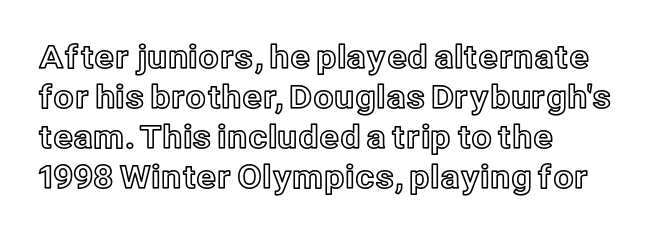
{"italic": "no", "width": "normal", "x_height": "medium", "monospaced": "no", "underline": "no", "align": "left", "line_spacing": "normal", "line_spacing_ratio": 1.25, "letter_spacing": "normal", "letter_spacing_em": 0.0, "glyph_px": 32}
